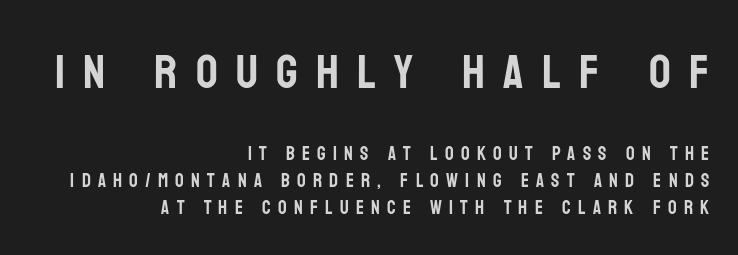
Top chunk: large. Bottom chunk: small. Glance below the letters and you will spot only blank space. Looks like regular typesetting: each glyph gets only the width it needs. You can tell from the bare stems that sans-serif type was used. The passage shown stacks its lines at a standard gap.
